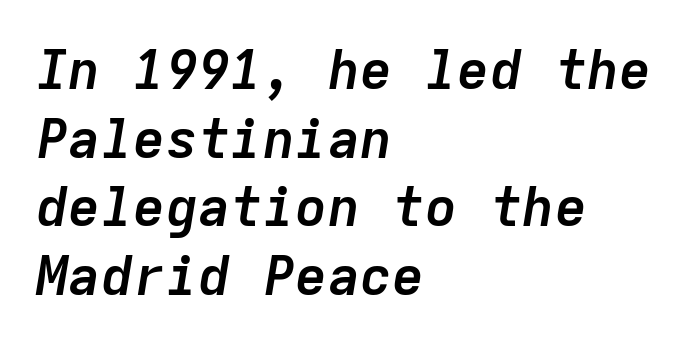
{"italic": "yes", "lean": "right", "slant_degrees": 9, "bold": "yes", "weight": "semibold", "width": "normal", "stroke_contrast": "low", "x_height": "medium", "monospaced": "yes", "underline": "no", "align": "left", "line_spacing": "normal", "line_spacing_ratio": 1.27, "letter_spacing": "normal", "letter_spacing_em": 0.0, "glyph_px": 54}
